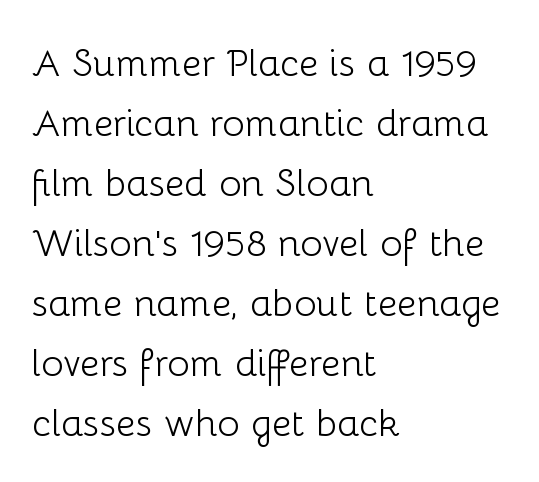
Q: Is the text bold? A: No.
Q: Is the text italic (slanted)? A: No, it is upright.
Q: Is the typeface a serif or a sans-serif typeface? A: Sans-serif.
Q: Is the text underlined? A: No.
Q: How is the paragraph aligned? A: Left-aligned.
Q: Is the spacing between letters normal or unusually wide? A: Normal.
Q: Is the spacing between lines tight, normal or loose? A: Normal.
Q: Width (condensed, normal, or wide)? A: Normal.
Q: Stroke contrast? A: Low.
Q: x-height? A: Medium.
Q: Monospaced? A: No.
